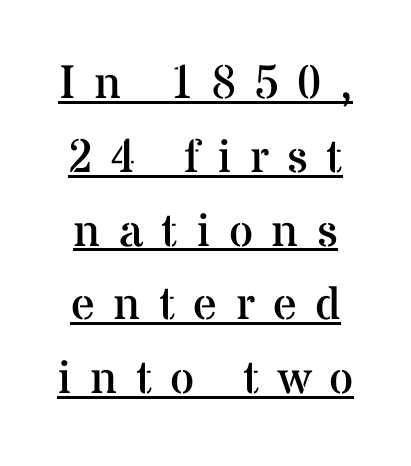
{"serif": "yes", "italic": "no", "bold": "no", "weight": "regular", "width": "normal", "stroke_contrast": "medium", "x_height": "medium", "monospaced": "no", "underline": "yes", "line_spacing": "normal", "line_spacing_ratio": 1.57, "letter_spacing": "wide", "letter_spacing_em": 0.39, "glyph_px": 47}
